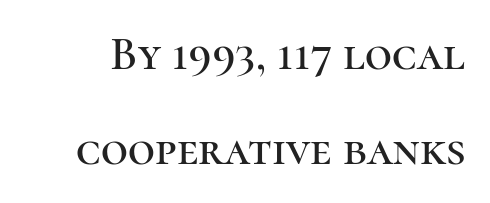
Q: Is the text italic (slanted)? A: No, it is upright.
Q: Is the typeface a serif or a sans-serif typeface? A: Serif.
Q: Is the text underlined? A: No.
Q: Is the spacing between letters normal or unusually wide? A: Normal.
Q: Is the spacing between lines tight, normal or loose? A: Loose.
Q: Width (condensed, normal, or wide)? A: Normal.
Q: Stroke contrast? A: High.
Q: x-height? A: Medium.
Q: Monospaced? A: No.
